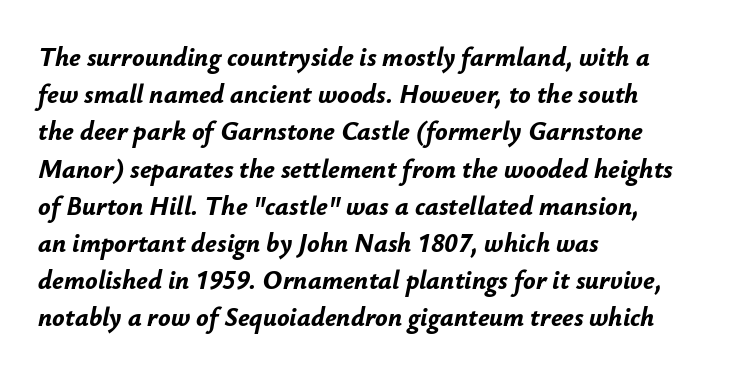
Q: Is the text bold? A: Yes.
Q: Is the text italic (slanted)? A: Yes, it leans right by about 12 degrees.
Q: Is the text underlined? A: No.
Q: How is the paragraph aligned? A: Left-aligned.
Q: Is the spacing between letters normal or unusually wide? A: Normal.
Q: Is the spacing between lines tight, normal or loose? A: Normal.
